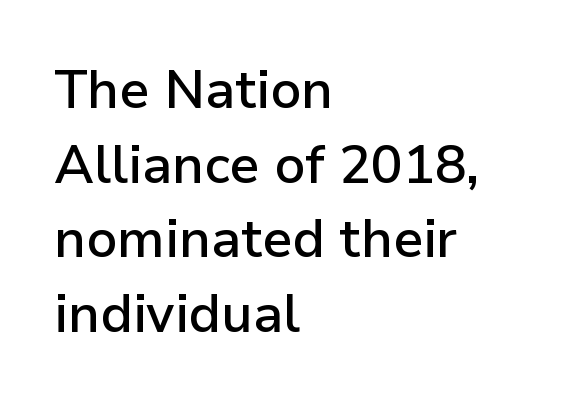
The image shows 53 px semibold sans-serif type, upright; set left-aligned, normal line spacing (1.41x), normal letter spacing, not underlined; low stroke contrast and a medium x-height.
